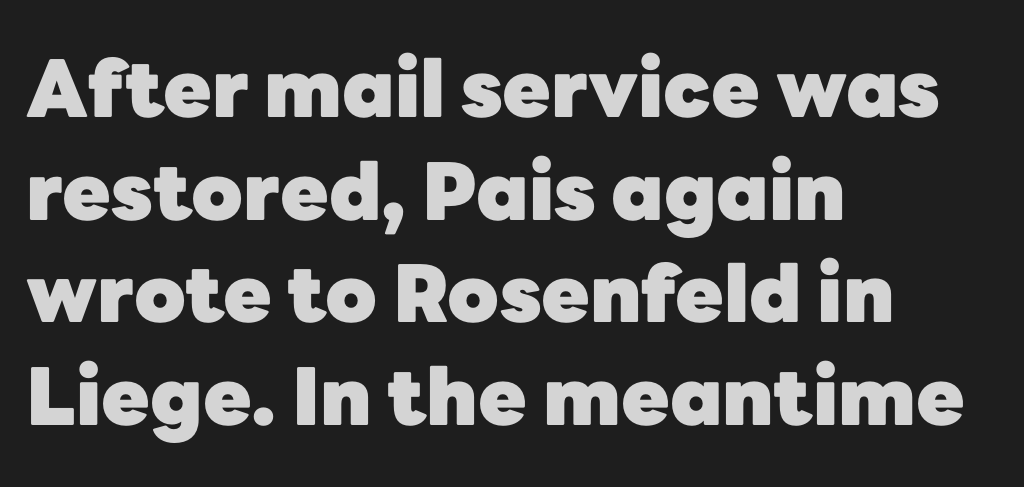
The block of text has a typical density, with ordinary space between rows. Each letter's strokes conclude bluntly, with no projecting serifs. Summary of weight: heavy, a full bold. The lines in this sample share a left origin and differ only in where they stop.
